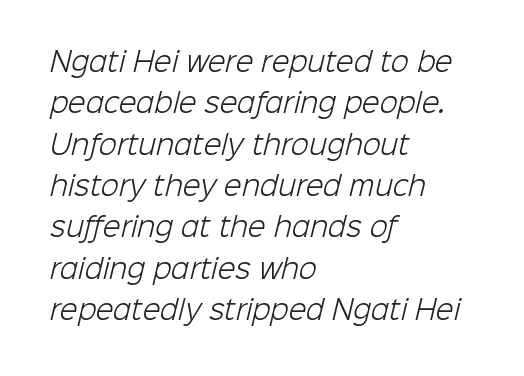
{"bold": "no", "underline": "no", "align": "left", "line_spacing": "normal", "line_spacing_ratio": 1.59, "letter_spacing": "normal", "letter_spacing_em": 0.0, "glyph_px": 26}
